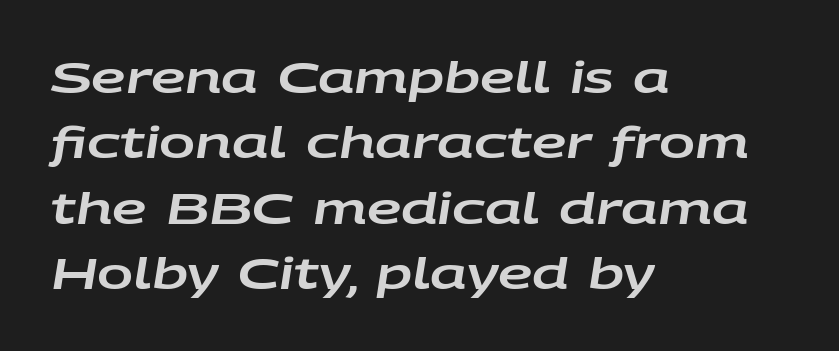
Q: Is the text italic (slanted)? A: Yes, it leans right by about 9 degrees.
Q: Is the text underlined? A: No.
Q: How is the paragraph aligned? A: Left-aligned.
Q: Is the spacing between letters normal or unusually wide? A: Normal.
Q: Is the spacing between lines tight, normal or loose? A: Normal.
Q: Width (condensed, normal, or wide)? A: Wide.
Q: Stroke contrast? A: Low.
Q: x-height? A: Large.
Q: Monospaced? A: No.
